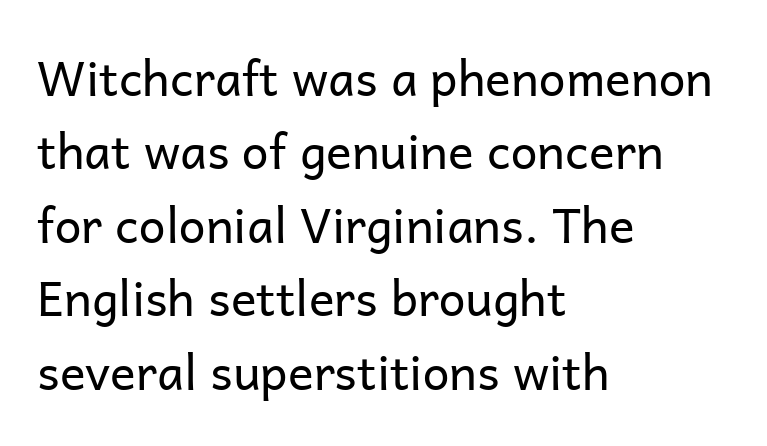
{"serif": "no", "italic": "no", "bold": "no", "weight": "regular", "width": "normal", "stroke_contrast": "low", "x_height": "medium", "monospaced": "no", "underline": "no", "align": "left", "line_spacing": "normal", "line_spacing_ratio": 1.53, "letter_spacing": "normal", "letter_spacing_em": 0.0, "glyph_px": 48}
